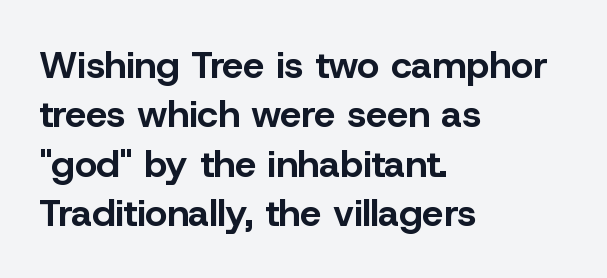
The image shows 38 px bold sans-serif type, upright; set left-aligned, normal line spacing (1.3x), normal letter spacing, not underlined; low stroke contrast and a medium x-height.
